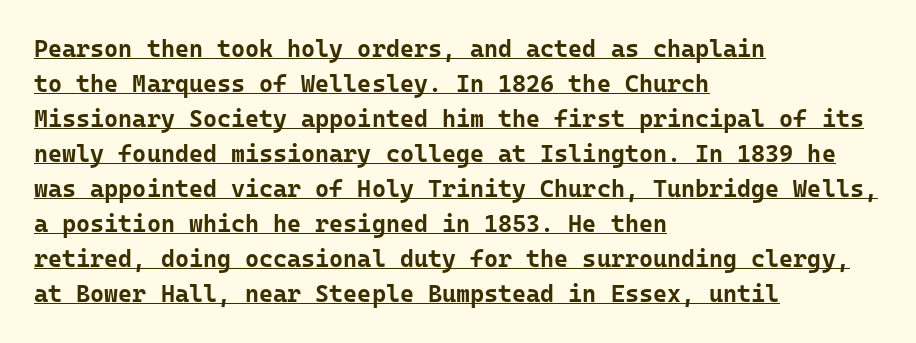
Q: Is the text bold? A: Yes.
Q: Is the text italic (slanted)? A: No, it is upright.
Q: Is the text underlined? A: Yes.
Q: How is the paragraph aligned? A: Left-aligned.
Q: Is the spacing between letters normal or unusually wide? A: Normal.
Q: Is the spacing between lines tight, normal or loose? A: Normal.
